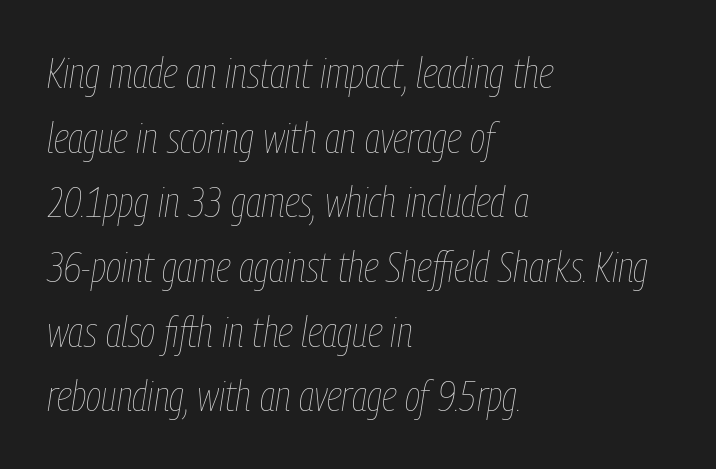
The image shows 42 px thin, condensed type, italic (leaning right); set left-aligned, normal line spacing (1.54x), normal letter spacing, not underlined; low stroke contrast and a medium x-height.
